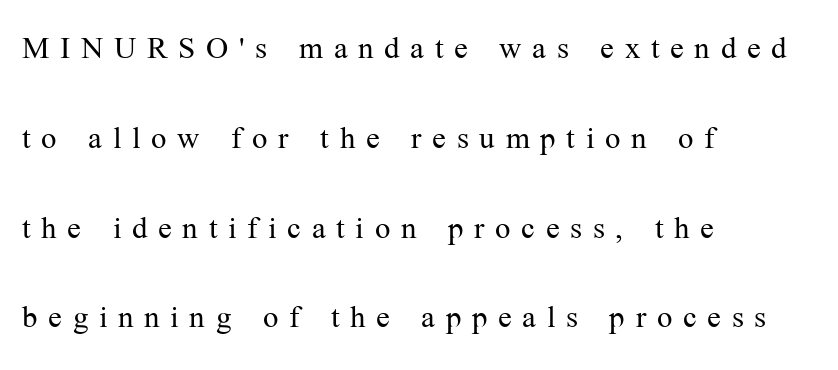
Q: Is the text bold? A: No.
Q: Is the text italic (slanted)? A: No, it is upright.
Q: Is the typeface a serif or a sans-serif typeface? A: Serif.
Q: Is the text underlined? A: No.
Q: How is the paragraph aligned? A: Left-aligned.
Q: Is the spacing between letters normal or unusually wide? A: Unusually wide.
Q: Is the spacing between lines tight, normal or loose? A: Loose.
Q: Width (condensed, normal, or wide)? A: Normal.
Q: Stroke contrast? A: Medium.
Q: x-height? A: Medium.
Q: Monospaced? A: No.
